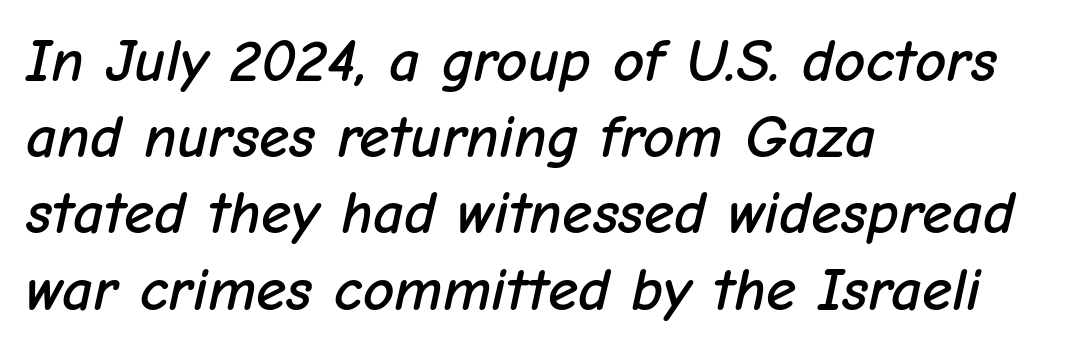
{"italic": "yes", "lean": "right", "slant_degrees": 12, "width": "normal", "stroke_contrast": "low", "x_height": "medium", "monospaced": "no", "underline": "no", "align": "left", "line_spacing": "normal", "line_spacing_ratio": 1.25, "letter_spacing": "normal", "letter_spacing_em": 0.0, "glyph_px": 61}
